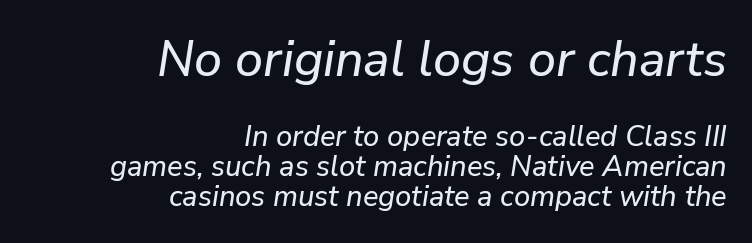
Q: Is the text italic (slanted)? A: Yes, it leans right by about 9 degrees.
Q: Is the text underlined? A: No.
Q: How is the paragraph aligned? A: Right-aligned.
Q: Is the spacing between letters normal or unusually wide? A: Normal.
Q: Is the spacing between lines tight, normal or loose? A: Tight.
Q: Which block of text is set in a larger size, the first (top) or the second (bottom)? A: The first (top) one.
Q: Width (condensed, normal, or wide)? A: Normal.
Q: Stroke contrast? A: Low.
Q: x-height? A: Medium.
Q: Monospaced? A: No.
